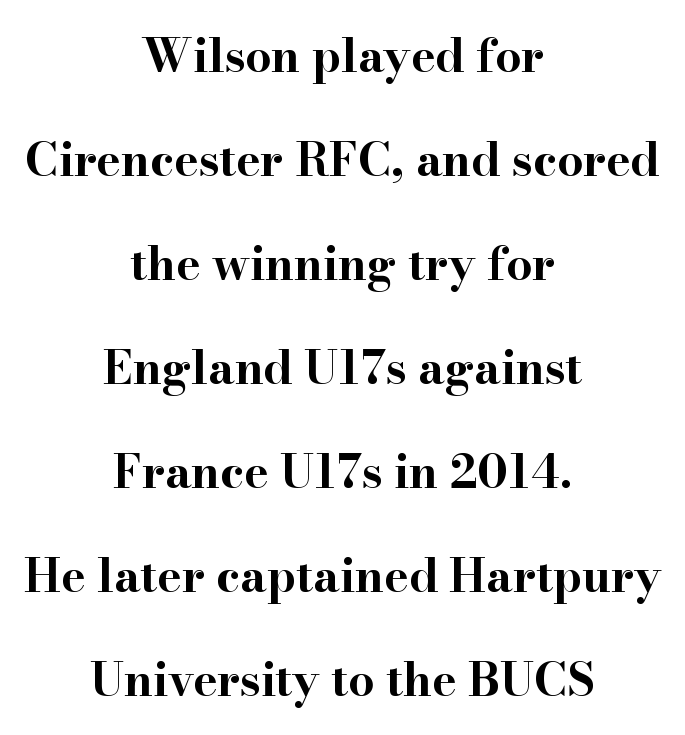
Q: Is the text bold? A: Yes.
Q: Is the text italic (slanted)? A: No, it is upright.
Q: Is the typeface a serif or a sans-serif typeface? A: Serif.
Q: Is the text underlined? A: No.
Q: How is the paragraph aligned? A: Centered.
Q: Is the spacing between letters normal or unusually wide? A: Normal.
Q: Is the spacing between lines tight, normal or loose? A: Loose.
Q: Width (condensed, normal, or wide)? A: Wide.
Q: Stroke contrast? A: High.
Q: x-height? A: Small.
Q: Monospaced? A: No.
